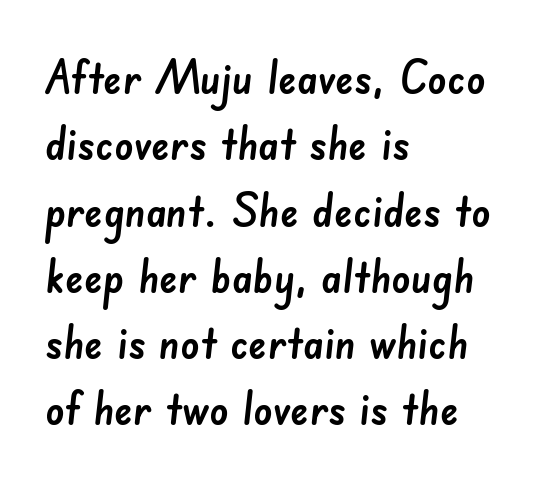
{"serif": "no", "width": "normal", "stroke_contrast": "low", "x_height": "small", "monospaced": "no", "underline": "no", "align": "left", "line_spacing": "normal", "line_spacing_ratio": 1.41, "letter_spacing": "normal", "letter_spacing_em": 0.0, "glyph_px": 47}
